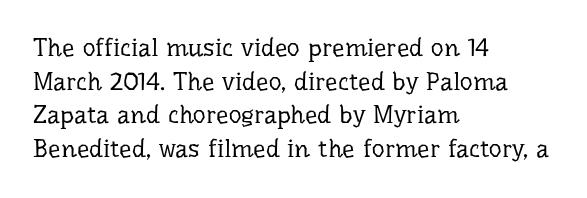
The image shows 25 px text type, upright; set left-aligned, normal line spacing (1.35x), normal letter spacing, not underlined.
